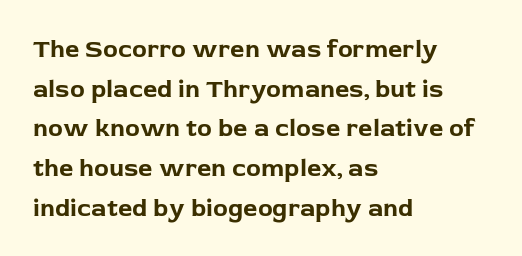
{"italic": "no", "bold": "yes", "underline": "no", "align": "left", "line_spacing": "normal", "line_spacing_ratio": 1.59, "letter_spacing": "normal", "letter_spacing_em": 0.0, "glyph_px": 25}
